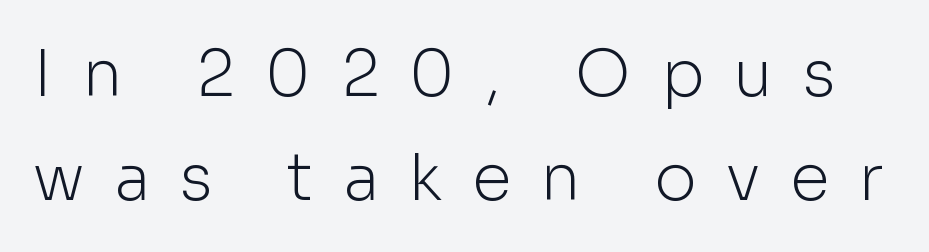
{"serif": "no", "italic": "no", "bold": "no", "weight": "light", "width": "normal", "stroke_contrast": "low", "x_height": "medium", "monospaced": "no", "underline": "no", "line_spacing": "normal", "line_spacing_ratio": 1.62, "letter_spacing": "wide", "letter_spacing_em": 0.46, "glyph_px": 64}
